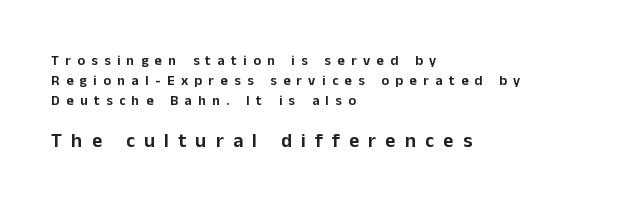
{"italic": "no", "underline": "no", "align": "left", "line_spacing": "normal", "line_spacing_ratio": 1.43, "letter_spacing": "wide", "letter_spacing_em": 0.46, "larger_block": "second", "size_ratio": 1.43, "glyph_px": 20}
